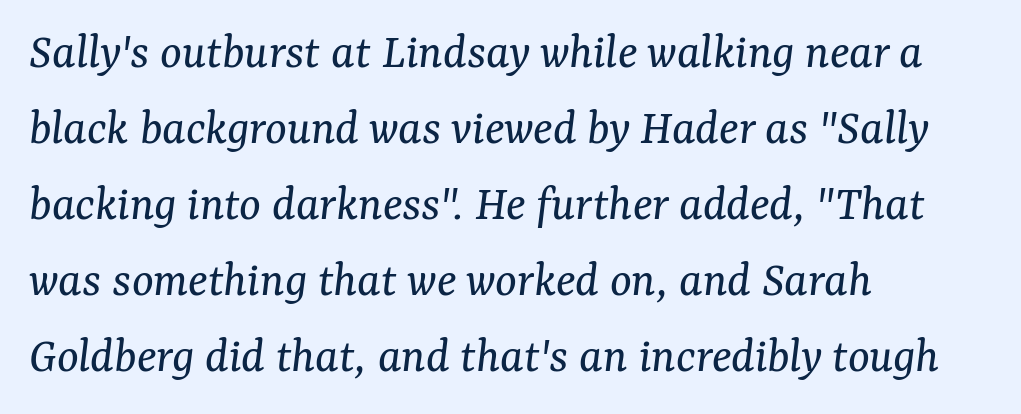
Q: Is the text bold? A: No.
Q: Is the text italic (slanted)? A: Yes, it leans right by about 7 degrees.
Q: Is the typeface a serif or a sans-serif typeface? A: Serif.
Q: Is the text underlined? A: No.
Q: How is the paragraph aligned? A: Left-aligned.
Q: Is the spacing between letters normal or unusually wide? A: Normal.
Q: Is the spacing between lines tight, normal or loose? A: Normal.
Q: Width (condensed, normal, or wide)? A: Normal.
Q: Stroke contrast? A: Medium.
Q: x-height? A: Medium.
Q: Monospaced? A: No.
